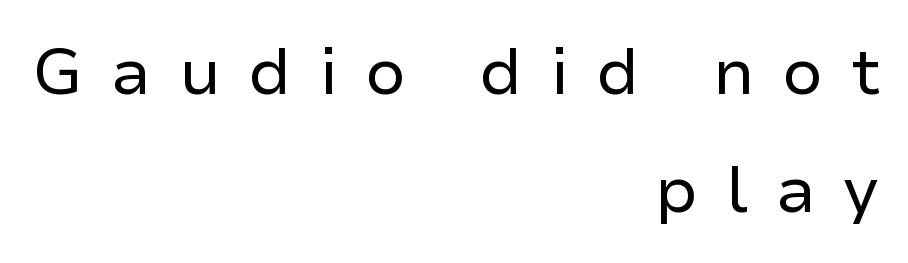
Q: Is the text bold? A: No.
Q: Is the text italic (slanted)? A: No, it is upright.
Q: Is the typeface a serif or a sans-serif typeface? A: Sans-serif.
Q: Is the text underlined? A: No.
Q: How is the paragraph aligned? A: Right-aligned.
Q: Is the spacing between letters normal or unusually wide? A: Unusually wide.
Q: Width (condensed, normal, or wide)? A: Normal.
Q: Stroke contrast? A: Low.
Q: x-height? A: Medium.
Q: Monospaced? A: No.
